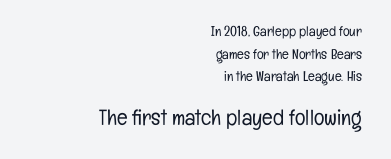
Q: Is the text bold? A: No.
Q: Is the text italic (slanted)? A: No, it is upright.
Q: Is the text underlined? A: No.
Q: How is the paragraph aligned? A: Right-aligned.
Q: Is the spacing between letters normal or unusually wide? A: Normal.
Q: Is the spacing between lines tight, normal or loose? A: Normal.
Q: Which block of text is set in a larger size, the first (top) or the second (bottom)? A: The second (bottom) one.
